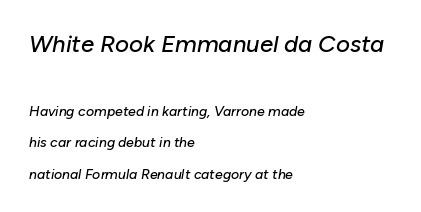
{"italic": "yes", "lean": "right", "slant_degrees": 10, "underline": "no", "align": "left", "line_spacing": "loose", "line_spacing_ratio": 2.24, "letter_spacing": "normal", "letter_spacing_em": 0.0, "larger_block": "first", "size_ratio": 1.71, "glyph_px": 24}
